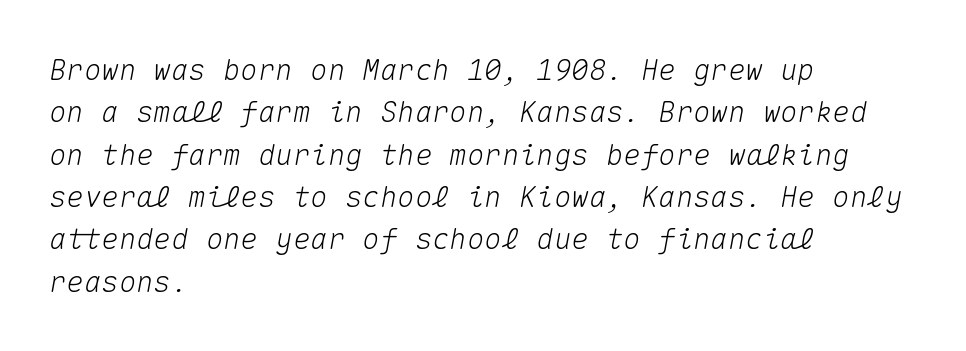
Q: Is the text italic (slanted)? A: Yes, it leans right by about 10 degrees.
Q: Is the text underlined? A: No.
Q: How is the paragraph aligned? A: Left-aligned.
Q: Is the spacing between letters normal or unusually wide? A: Normal.
Q: Is the spacing between lines tight, normal or loose? A: Normal.
Q: Width (condensed, normal, or wide)? A: Normal.
Q: Stroke contrast? A: Medium.
Q: x-height? A: Medium.
Q: Monospaced? A: Yes.
